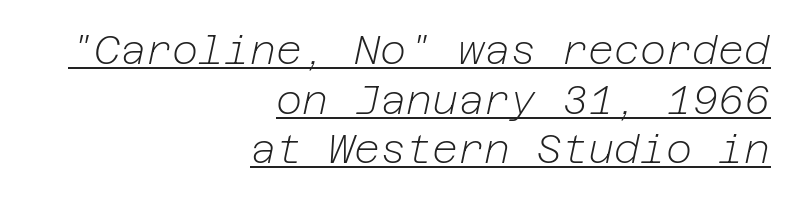
{"italic": "yes", "lean": "right", "slant_degrees": 12, "bold": "no", "weight": "light", "width": "normal", "stroke_contrast": "low", "x_height": "medium", "underline": "yes", "align": "right", "line_spacing_ratio": 1.24, "letter_spacing": "normal", "letter_spacing_em": 0.0, "glyph_px": 40}
